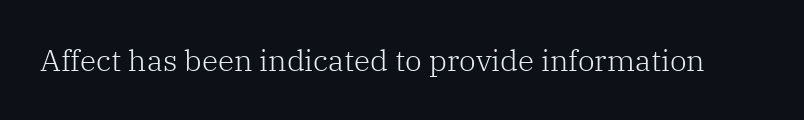
Q: Is the text bold? A: No.
Q: Is the text italic (slanted)? A: No, it is upright.
Q: Is the typeface a serif or a sans-serif typeface? A: Serif.
Q: Is the text underlined? A: No.
Q: Is the spacing between letters normal or unusually wide? A: Normal.
Q: Width (condensed, normal, or wide)? A: Normal.
Q: Stroke contrast? A: Low.
Q: x-height? A: Medium.
Q: Monospaced? A: No.
